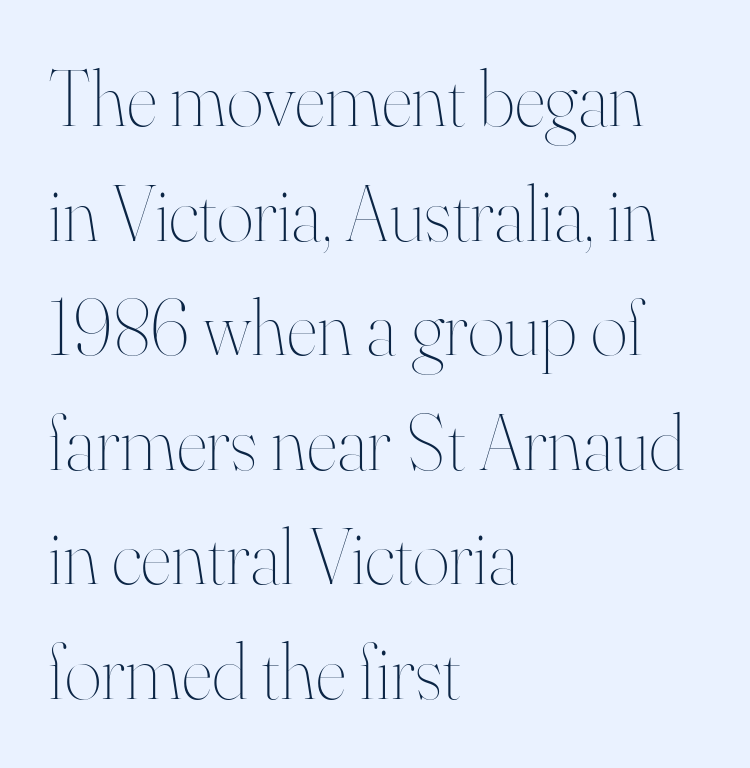
The image shows 79 px thin type, upright; set left-aligned, normal line spacing (1.45x), normal letter spacing, not underlined; high stroke contrast and a small x-height.
